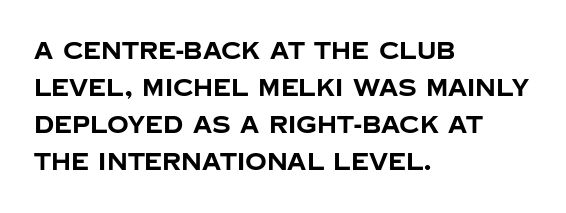
These lines sit exactly where default settings would place them. Descenders are the only things crossing below the line. As a designer I'd log this as weight 700, bold. Where is the straight margin? On the left. The axis of the letterforms is exactly vertical. No extra tracking has been applied to these lines.
